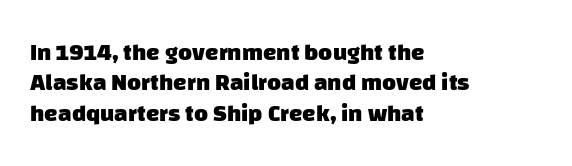
Each new line begins a customary step beneath the previous one. Descenders are the only things crossing below the line. Summary of weight: heavy, a full bold. Line starts are locked; line ends wander. The line texture is even and compact thanks to regular tracking.
